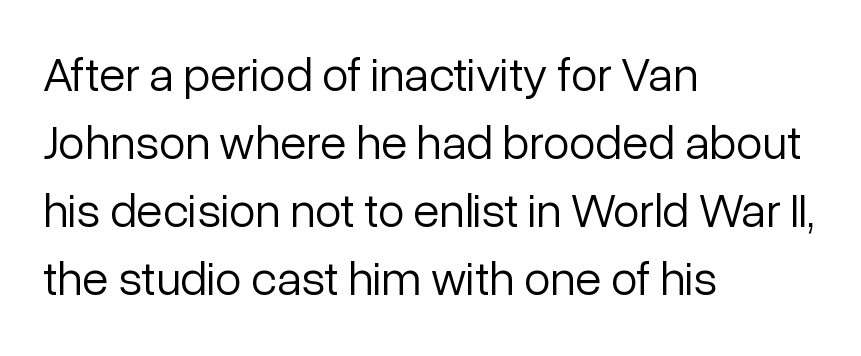
The passage is arranged the way most books set body copy — flush left. Decoration check: the copy has no underline. The axis of the letterforms is exactly vertical. The characters are drawn with everyday or finer stroke widths. The designer went with a sans here, leaving each stem footless.
